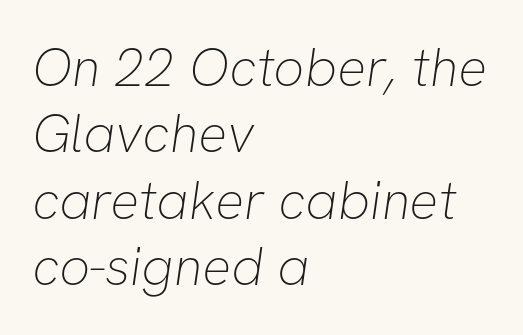
{"serif": "no", "bold": "no", "weight": "thin", "width": "normal", "stroke_contrast": "low", "x_height": "medium", "monospaced": "no", "underline": "no", "align": "left", "line_spacing_ratio": 1.23, "letter_spacing": "normal", "letter_spacing_em": 0.0, "glyph_px": 54}
